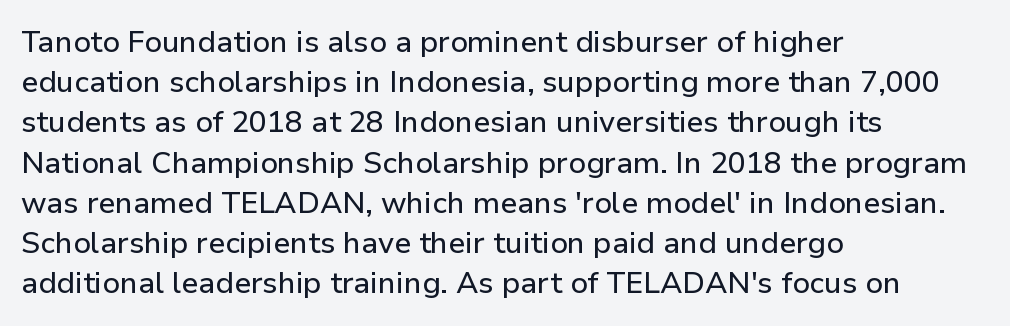
The image shows 30 px sans-serif type, upright; set left-aligned, normal line spacing (1.34x), normal letter spacing, not underlined; low stroke contrast and a medium x-height.
